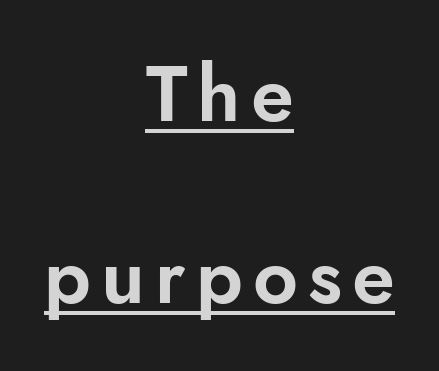
What kind of face is this? One without serifs — a sans. Varying glyph widths throughout — classic text-font behaviour. Vertical spacing — loose. Notice how the stems are strictly vertical — no italics here. One-word summary of the alignment: center.
